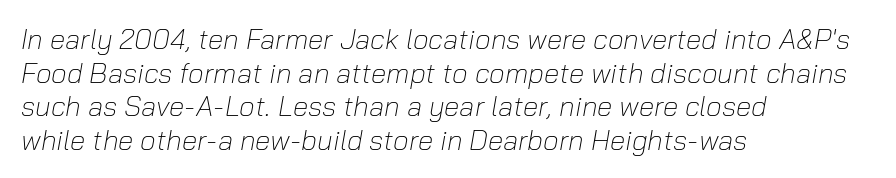
The image shows 28 px light type, italic (leaning right); set left-aligned, line spacing 1.2x, normal letter spacing, not underlined; low stroke contrast and a medium x-height.
